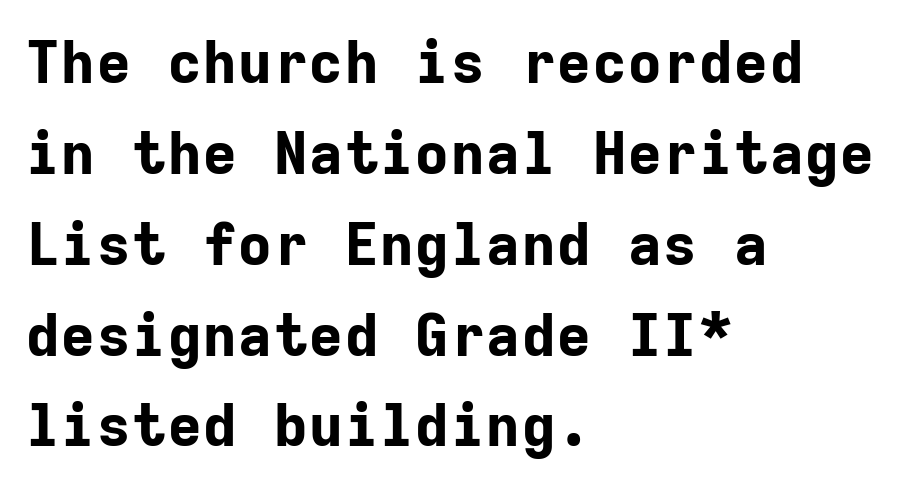
Which margin do the lines hug? The left one — the right edge is uneven. A sans-serif font was chosen for this passage. Emphasis by weight is at full strength: bold. This block has exactly the height ordinary leading produces. Note the uniform advance width — an 'i' takes as much space as an 'm'.
